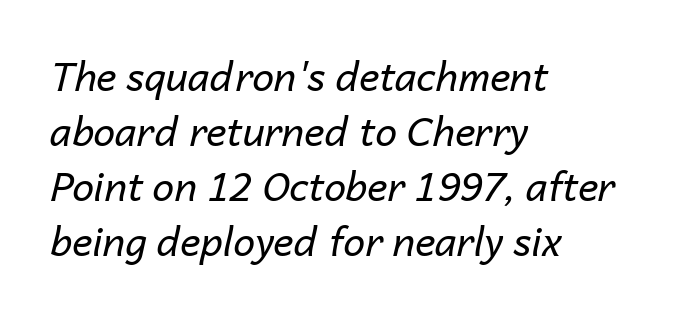
{"italic": "yes", "lean": "right", "slant_degrees": 14, "bold": "no", "weight": "regular", "width": "normal", "stroke_contrast": "low", "x_height": "medium", "monospaced": "no", "underline": "no", "align": "left", "line_spacing": "normal", "line_spacing_ratio": 1.41, "letter_spacing": "normal", "letter_spacing_em": 0.0, "glyph_px": 39}
